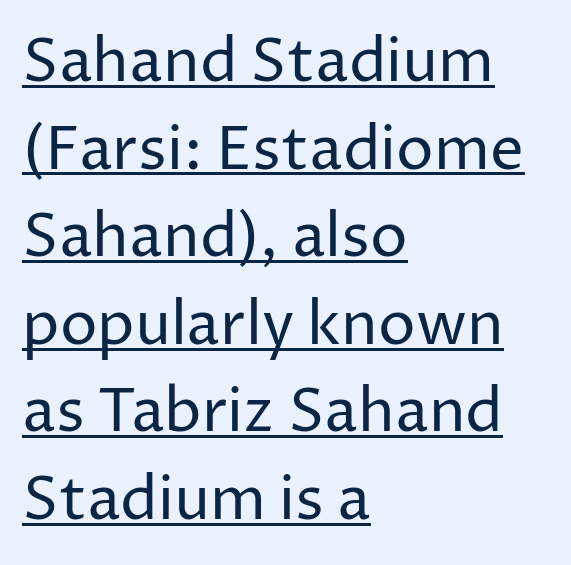
{"serif": "no", "italic": "no", "bold": "no", "weight": "regular", "width": "normal", "stroke_contrast": "low", "x_height": "medium", "monospaced": "no", "underline": "yes", "align": "left", "line_spacing": "normal", "line_spacing_ratio": 1.46, "letter_spacing": "normal", "letter_spacing_em": 0.0, "glyph_px": 60}
